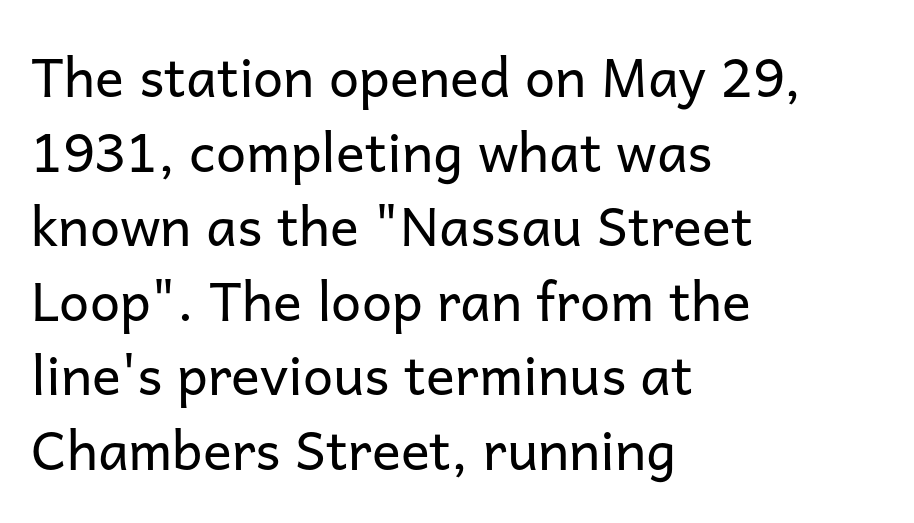
Q: Is the text bold? A: No.
Q: Is the text italic (slanted)? A: No, it is upright.
Q: Is the typeface a serif or a sans-serif typeface? A: Sans-serif.
Q: Is the text underlined? A: No.
Q: How is the paragraph aligned? A: Left-aligned.
Q: Is the spacing between letters normal or unusually wide? A: Normal.
Q: Is the spacing between lines tight, normal or loose? A: Normal.
Q: Width (condensed, normal, or wide)? A: Normal.
Q: Stroke contrast? A: Low.
Q: x-height? A: Medium.
Q: Monospaced? A: No.
